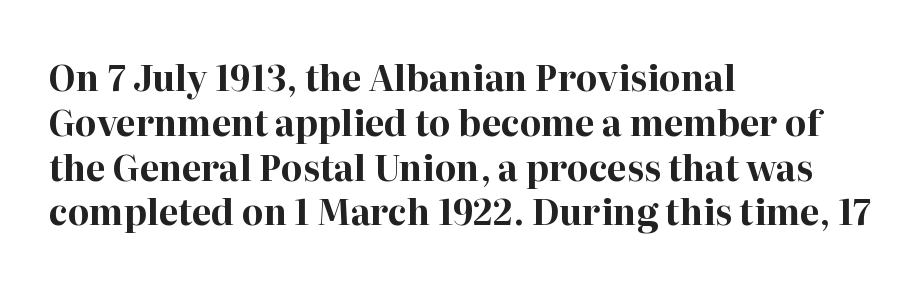
The image shows 35 px bold serif type, upright; set left-aligned, normal line spacing (1.28x), normal letter spacing, not underlined; high stroke contrast and a medium x-height.
